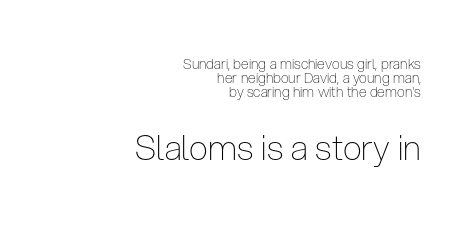
Typeset ragged left — the right edge is the straight one. The tracking reads as untouched default to a designer's eye. Check under the words: just untouched page. Character widths vary here, with narrow letters taking less room than wide ones.
